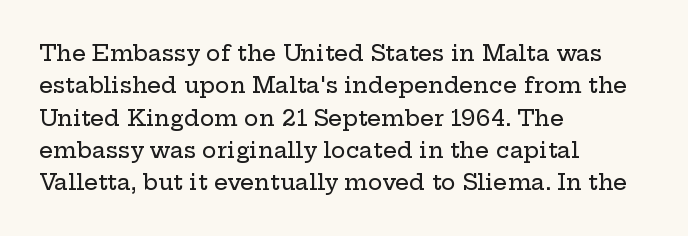
The image shows 22 px text type, upright; set left-aligned, normal line spacing (1.47x), normal letter spacing, not underlined.
